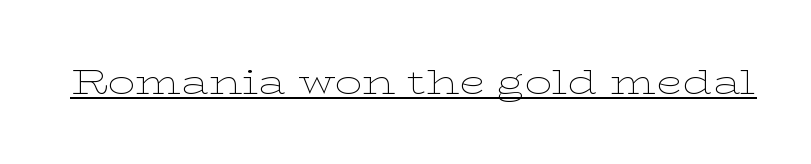
{"serif": "yes", "italic": "no", "bold": "no", "weight": "thin", "width": "wide", "stroke_contrast": "low", "x_height": "medium", "monospaced": "no", "underline": "yes", "letter_spacing": "normal", "letter_spacing_em": 0.0, "glyph_px": 34}
